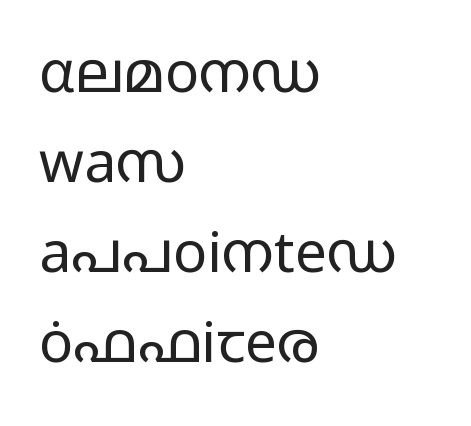
The image shows 57 px regular-weight, wide sans-serif type, upright; set left-aligned, normal line spacing (1.58x), normal letter spacing, not underlined; low stroke contrast and a medium x-height.
